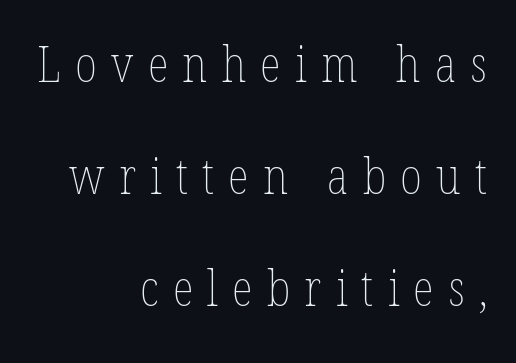
{"italic": "no", "bold": "no", "weight": "thin", "width": "condensed", "stroke_contrast": "low", "x_height": "medium", "monospaced": "no", "underline": "no", "align": "right", "line_spacing": "loose", "line_spacing_ratio": 2.29, "letter_spacing": "wide", "letter_spacing_em": 0.29, "glyph_px": 49}
